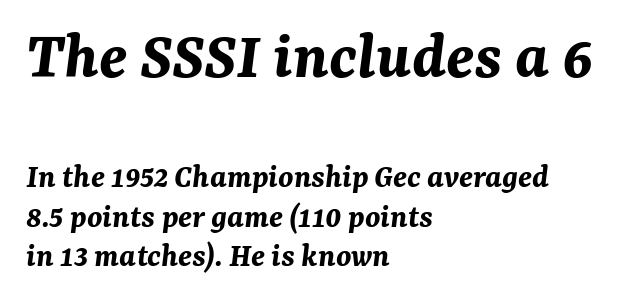
The composition opens big and finishes small. You could not count columns in this text — the font is proportionally spaced. The passage shown is emphatically bold. The glyphs look as if they've been sheared to an angle. Caption: multi-line text, flush left, ragged right. Descenders hang freely into open space.
